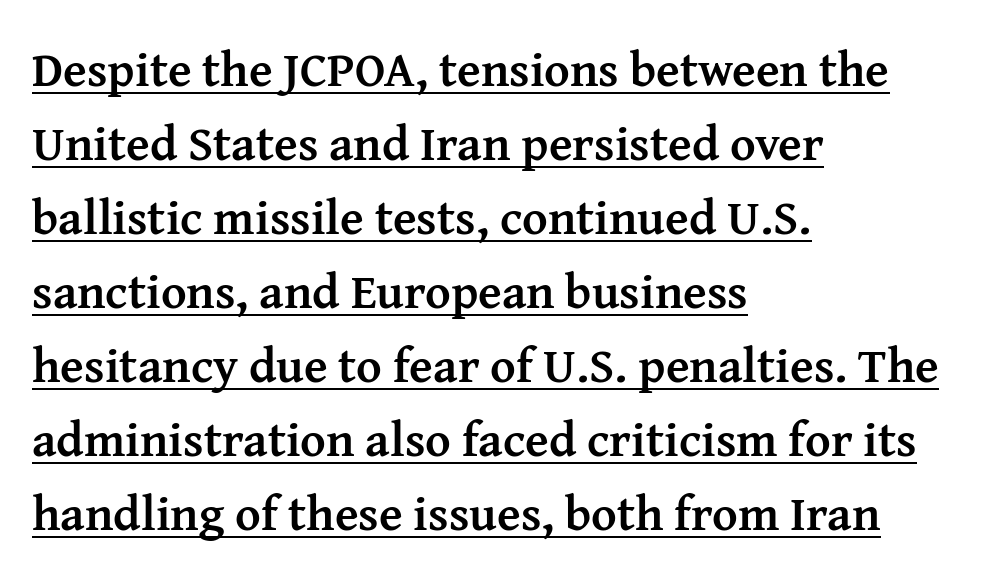
{"serif": "yes", "italic": "no", "bold": "yes", "weight": "semibold", "width": "normal", "stroke_contrast": "medium", "x_height": "medium", "monospaced": "no", "underline": "yes", "align": "left", "line_spacing": "normal", "line_spacing_ratio": 1.51, "letter_spacing": "normal", "letter_spacing_em": 0.0, "glyph_px": 49}
